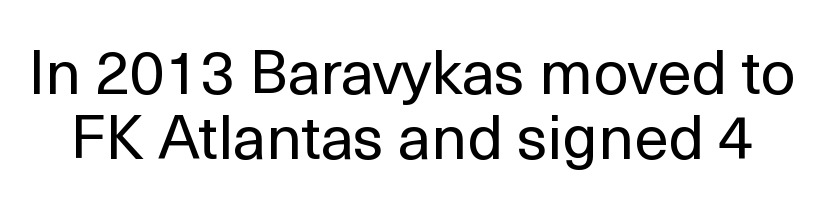
The image shows 62 px regular-weight sans-serif type, upright; set tight line spacing (1.05x), normal letter spacing, not underlined; a medium x-height.
